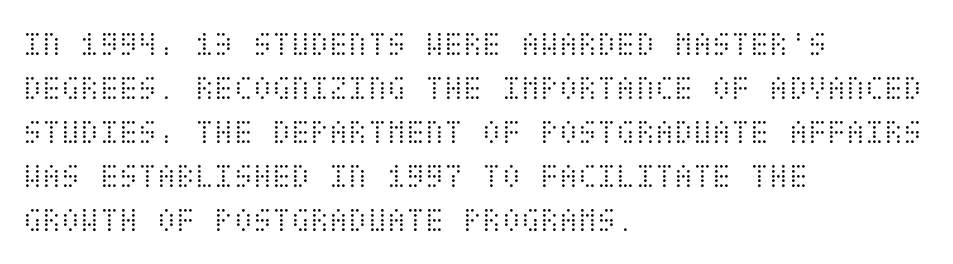
The image shows 35 px light, condensed type, upright; set left-aligned, normal line spacing (1.26x), normal letter spacing, not underlined; medium stroke contrast and a large x-height.
